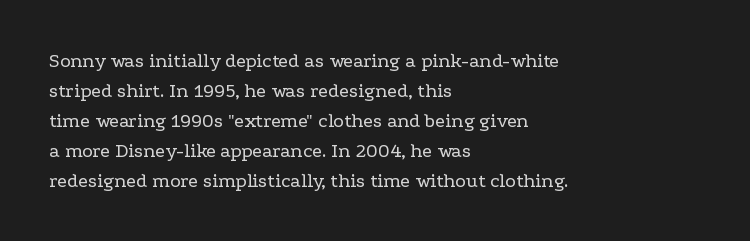
The image shows 20 px text type, upright; set left-aligned, normal line spacing (1.5x), normal letter spacing, not underlined.
